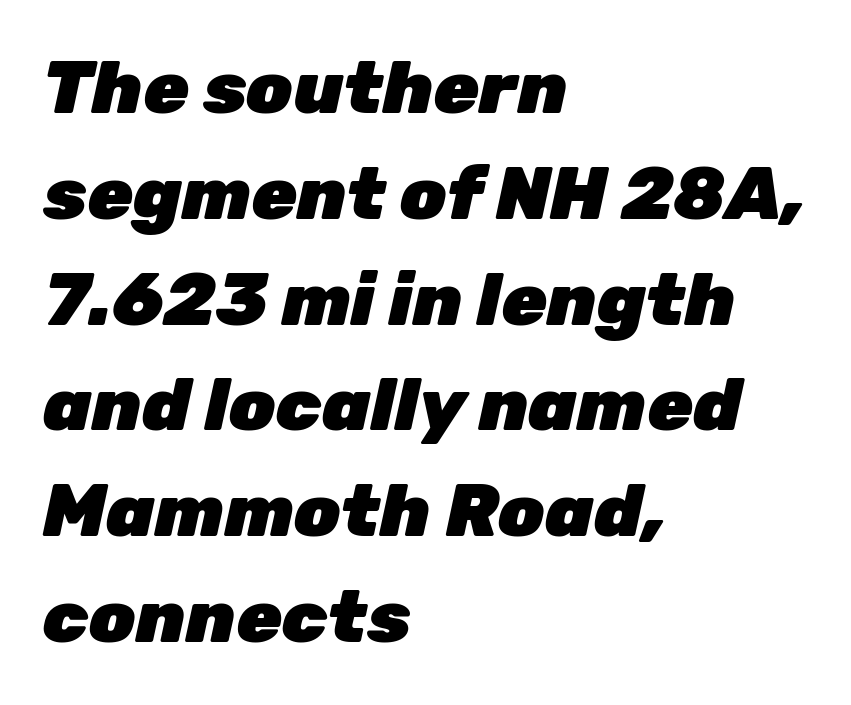
Q: Is the text bold? A: Yes.
Q: Is the text italic (slanted)? A: Yes, it leans right by about 12 degrees.
Q: Is the text underlined? A: No.
Q: How is the paragraph aligned? A: Left-aligned.
Q: Is the spacing between letters normal or unusually wide? A: Normal.
Q: Is the spacing between lines tight, normal or loose? A: Normal.
Q: Width (condensed, normal, or wide)? A: Normal.
Q: Stroke contrast? A: Low.
Q: x-height? A: Medium.
Q: Monospaced? A: No.
